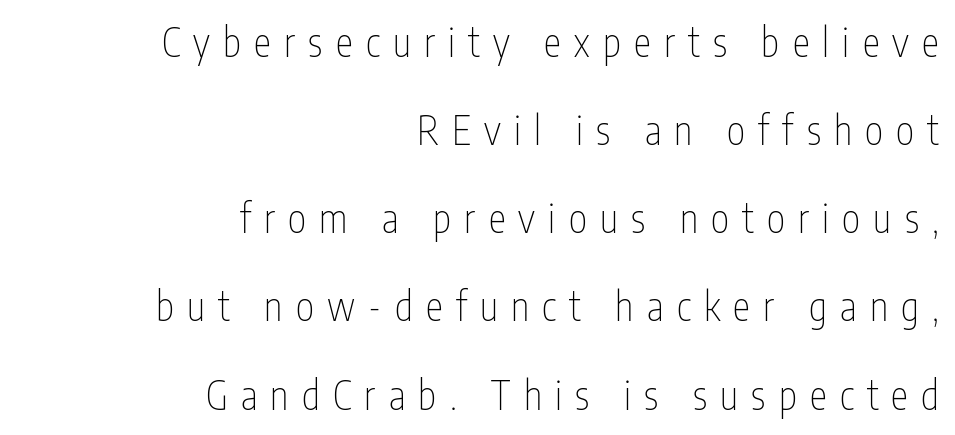
Q: Is the text bold? A: No.
Q: Is the text italic (slanted)? A: No, it is upright.
Q: Is the typeface a serif or a sans-serif typeface? A: Sans-serif.
Q: Is the text underlined? A: No.
Q: How is the paragraph aligned? A: Right-aligned.
Q: Is the spacing between letters normal or unusually wide? A: Unusually wide.
Q: Is the spacing between lines tight, normal or loose? A: Loose.
Q: Width (condensed, normal, or wide)? A: Condensed.
Q: Stroke contrast? A: Low.
Q: x-height? A: Medium.
Q: Monospaced? A: No.
